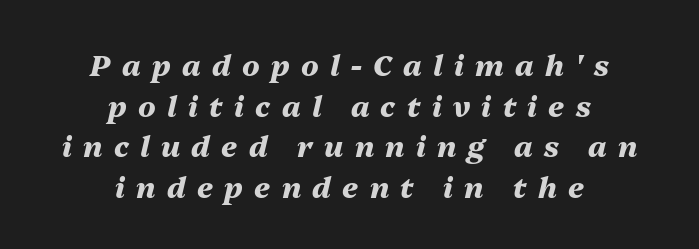
{"italic": "yes", "lean": "right", "slant_degrees": 13, "bold": "yes", "weight": "heavy", "width": "normal", "stroke_contrast": "medium", "x_height": "medium", "monospaced": "no", "underline": "no", "align": "center", "line_spacing": "normal", "line_spacing_ratio": 1.4, "letter_spacing": "wide", "letter_spacing_em": 0.39, "glyph_px": 29}
